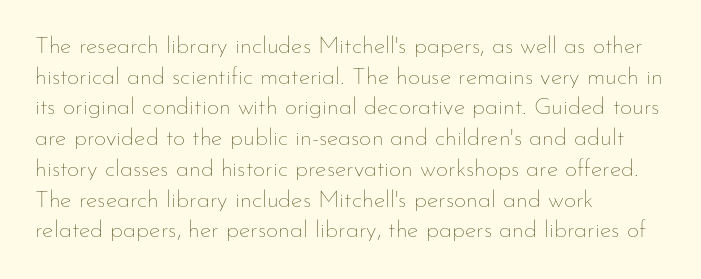
Is the type heavy? It reads as light-to-regular instead. Leftover space on each line is placed entirely after the last word. Characters follow at the spacing the type designer built in. The passage shown stacks its lines at a standard gap.
